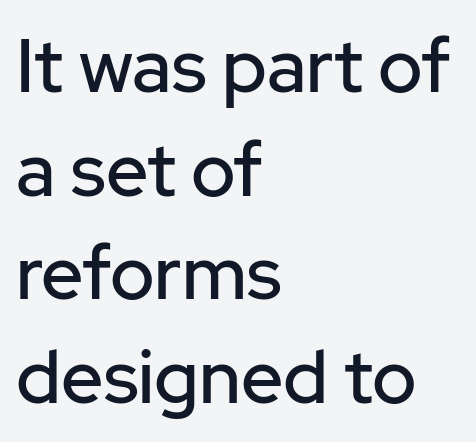
The image shows 74 px sans-serif type, upright; set left-aligned, normal line spacing (1.4x), normal letter spacing, not underlined; low stroke contrast and a medium x-height.
